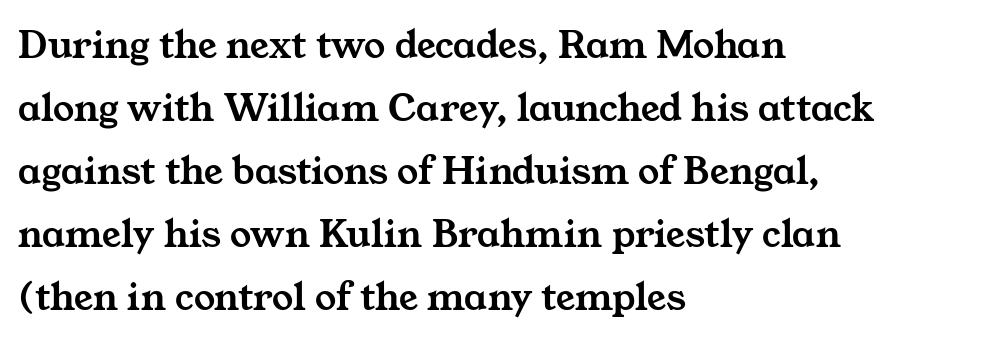
The face used here is rendered with its standard letterfit. The ragged edge is on the right, which tells us the setting is flush left. Horizontal bands of white between lines are of average thickness. These lines are rendered in a variable-pitch font. The strip under each line holds only bare page.
